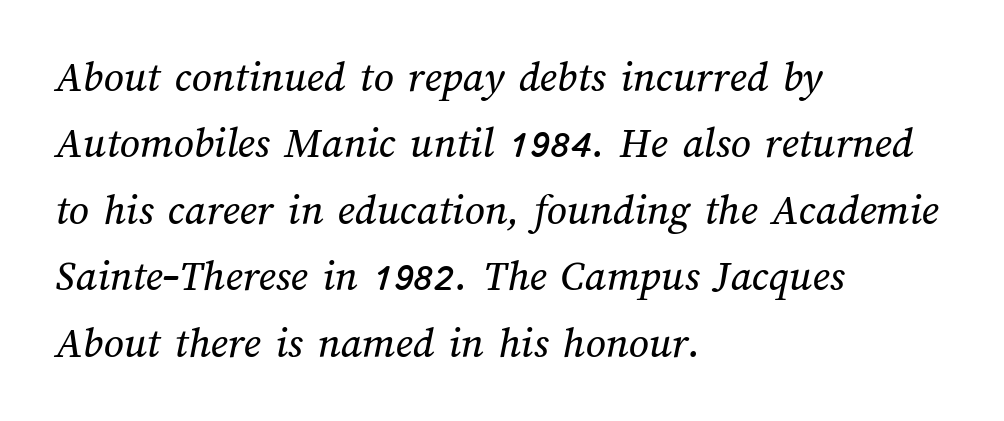
{"width": "normal", "stroke_contrast": "medium", "x_height": "medium", "monospaced": "no", "underline": "no", "align": "left", "line_spacing": "normal", "line_spacing_ratio": 1.51, "letter_spacing": "normal", "letter_spacing_em": 0.0, "glyph_px": 44}
